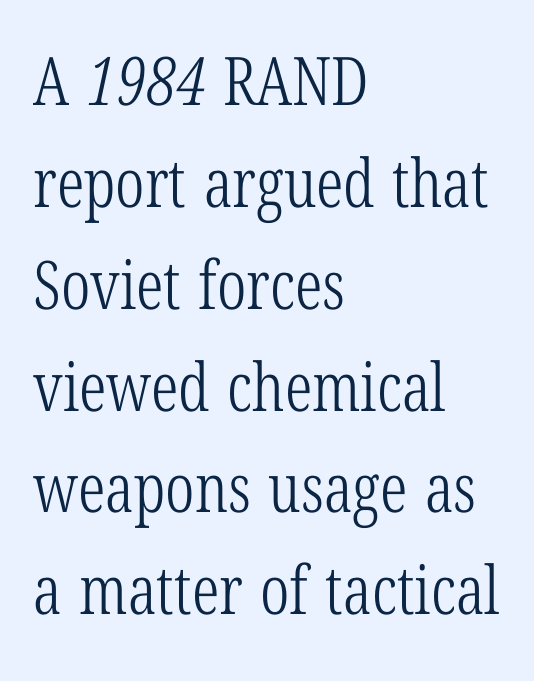
The face used here is proportionally spaced, like ordinary book or web type. A clean baseline with only descenders dipping below it. This sample keeps an unexceptional amount of space between lines. Letter spacing: default. All the whitespace from short lines collects on the right.
